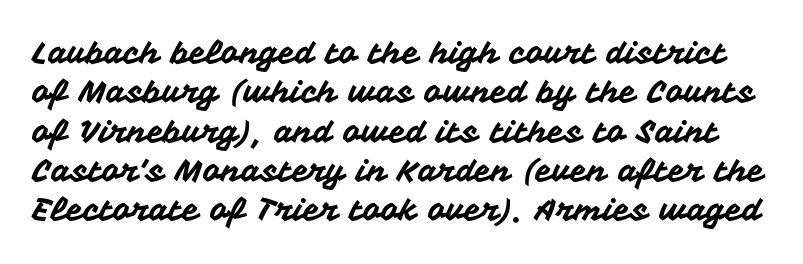
{"serif": "no", "width": "normal", "stroke_contrast": "medium", "x_height": "medium", "monospaced": "no", "underline": "no", "line_spacing": "normal", "line_spacing_ratio": 1.27, "letter_spacing": "normal", "letter_spacing_em": 0.0, "glyph_px": 31}
